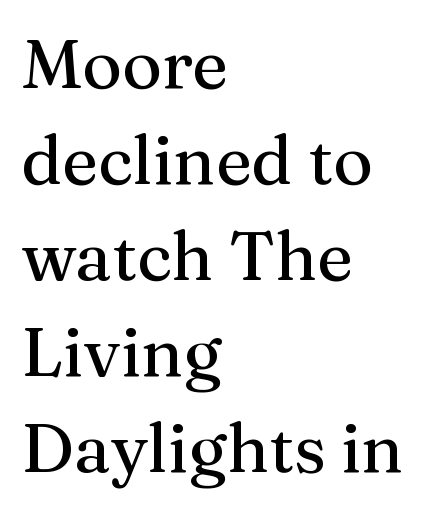
Ordinary non-slanted type is in use. The lines are quadded left. You could call the tracking neutral — neither tight nor loose. What kind of face is this? One with serifs. The vertical gap from one line to the next is medium.
